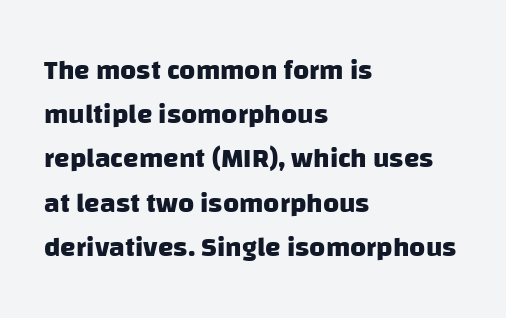
{"serif": "no", "bold": "yes", "weight": "heavy", "width": "normal", "stroke_contrast": "low", "x_height": "large", "monospaced": "no", "underline": "no", "align": "left", "line_spacing": "normal", "line_spacing_ratio": 1.58, "letter_spacing": "normal", "letter_spacing_em": 0.0, "glyph_px": 28}
